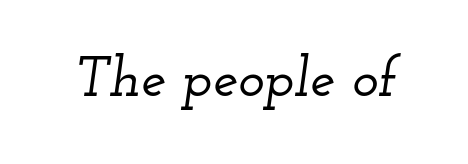
Q: Is the text italic (slanted)? A: Yes, it leans right by about 12 degrees.
Q: Is the typeface a serif or a sans-serif typeface? A: Serif.
Q: Is the text underlined? A: No.
Q: Is the spacing between letters normal or unusually wide? A: Normal.
Q: Width (condensed, normal, or wide)? A: Wide.
Q: Stroke contrast? A: Low.
Q: x-height? A: Small.
Q: Monospaced? A: No.
